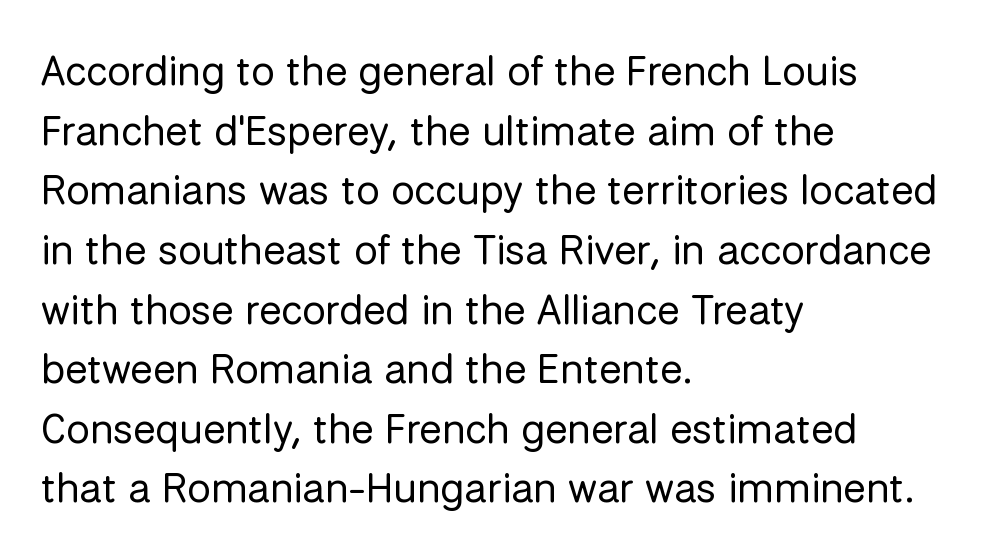
These lines keep a tight, regular rhythm from letter to letter. A typesetter would call this proportional, since set widths differ per character. Clear beneath every line of the passage. Regular leading.
